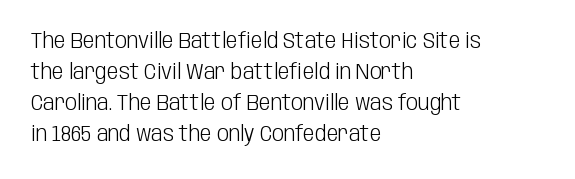
{"italic": "no", "bold": "no", "underline": "no", "align": "left", "line_spacing": "normal", "line_spacing_ratio": 1.48, "letter_spacing": "normal", "letter_spacing_em": 0.0, "glyph_px": 21}
